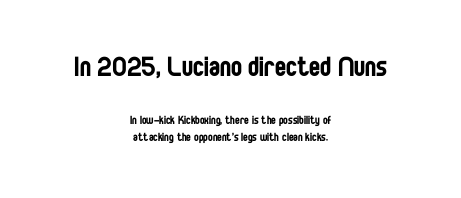
Neither beginnings nor endings align; midpoints do. This rendering employs a face without finishing strokes, i.e., a sans-serif. Type without underlining. Look at the tracking — it's just the regular setting, nothing added. No letter is thick-stroked: the sample isn't bold.
